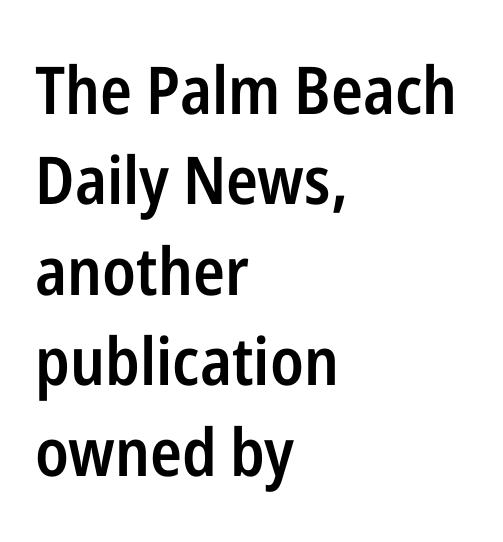
The image shows 66 px semibold, condensed sans-serif type, upright; set left-aligned, normal line spacing (1.37x), normal letter spacing, not underlined; low stroke contrast and a medium x-height.
